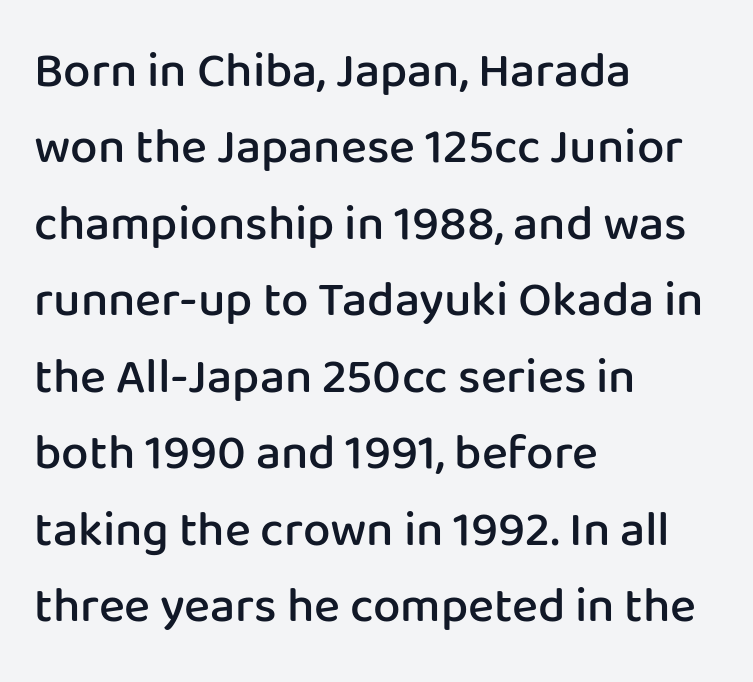
The image shows 49 px semibold sans-serif type, upright; set left-aligned, normal line spacing (1.56x), normal letter spacing, not underlined; low stroke contrast and a medium x-height.
